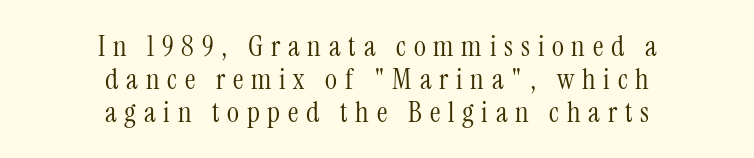
Q: Is the text bold? A: No.
Q: Is the text italic (slanted)? A: No, it is upright.
Q: Is the typeface a serif or a sans-serif typeface? A: Serif.
Q: Is the text underlined? A: No.
Q: How is the paragraph aligned? A: Centered.
Q: Is the spacing between letters normal or unusually wide? A: Unusually wide.
Q: Is the spacing between lines tight, normal or loose? A: Tight.
Q: Width (condensed, normal, or wide)? A: Condensed.
Q: Stroke contrast? A: Medium.
Q: x-height? A: Medium.
Q: Monospaced? A: No.
